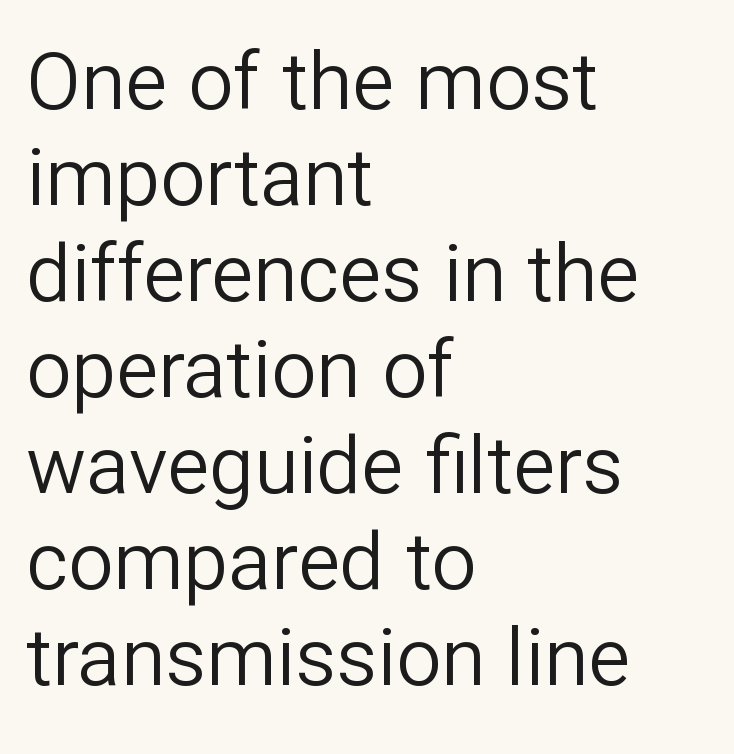
The image shows 80 px regular-weight sans-serif type, upright; set left-aligned, line spacing 1.2x, normal letter spacing, not underlined; low stroke contrast and a medium x-height.
